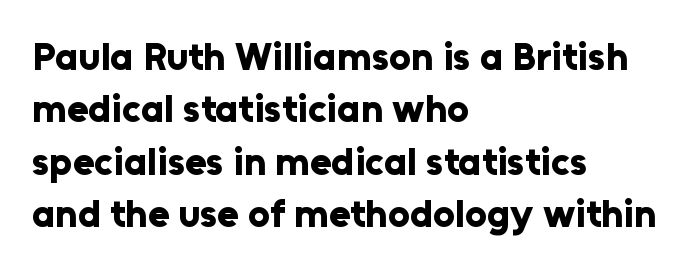
The image shows 39 px bold sans-serif type, upright; set left-aligned, normal line spacing (1.34x), normal letter spacing, not underlined; low stroke contrast and a medium x-height.
